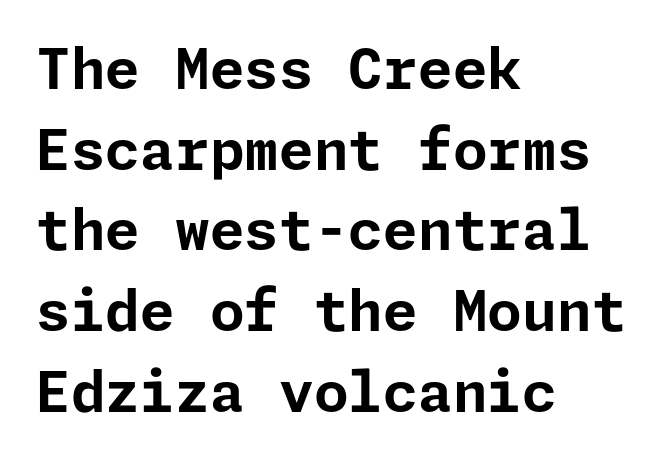
Strong, thick strokes mark this as bold type. Vertically, the passage feels balanced, rows spaced as you'd expect. Letterform terminals end flat and unadorned throughout the passage. A clean baseline with only descenders dipping below it.
